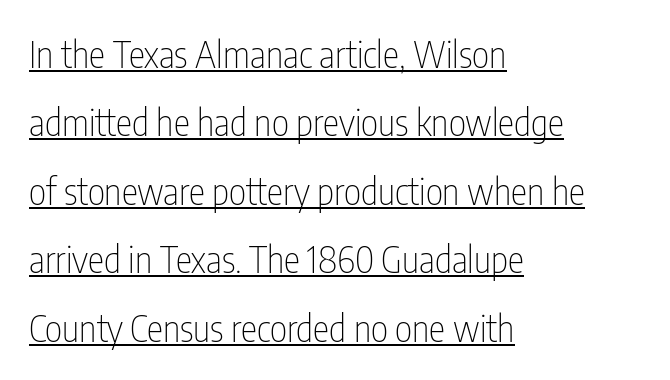
In terms of letterform style, serifs are entirely absent. The lines in this sample share a left origin and differ only in where they stop. Spacing between characters is what you'd get straight out of the box. Italic? Not at all — the glyphs are vertical. These characters rest on top of a visible drawn line. The typesetting does not lean heavy: it is not bold.
